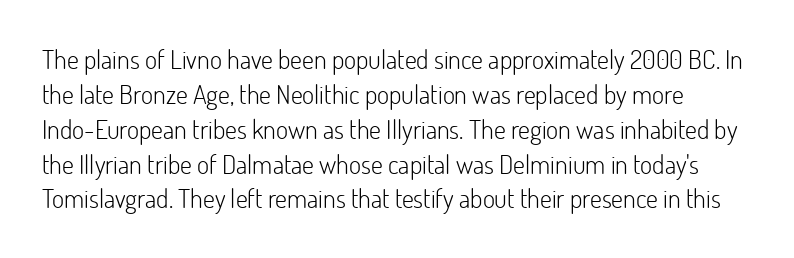
{"italic": "no", "bold": "no", "underline": "no", "line_spacing": "normal", "line_spacing_ratio": 1.34, "letter_spacing": "normal", "letter_spacing_em": 0.0, "glyph_px": 26}
